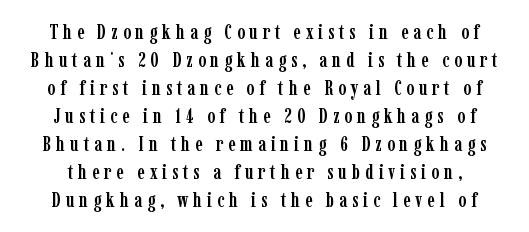
{"italic": "no", "underline": "no", "line_spacing": "normal", "line_spacing_ratio": 1.33, "letter_spacing": "wide", "letter_spacing_em": 0.23, "glyph_px": 21}
